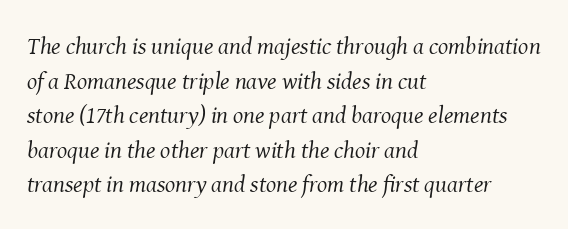
{"italic": "yes", "lean": "right", "slant_degrees": 8, "bold": "no", "underline": "no", "align": "left", "line_spacing": "normal", "line_spacing_ratio": 1.44, "letter_spacing": "normal", "letter_spacing_em": 0.0, "glyph_px": 24}
